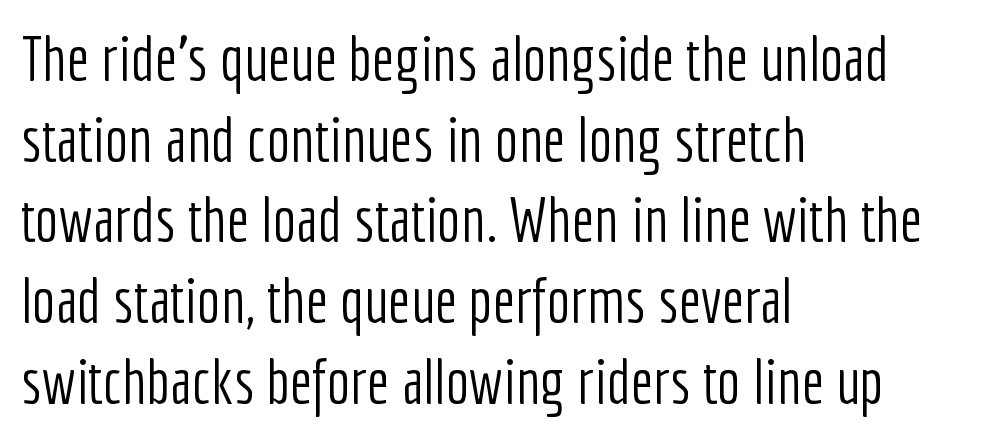
The image shows 63 px light, condensed sans-serif type, upright; set left-aligned, normal line spacing (1.28x), normal letter spacing, not underlined; low stroke contrast and a medium x-height.
